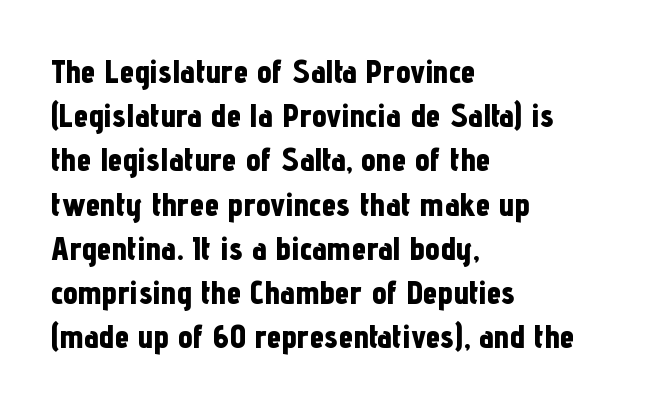
The foot of each line stays bare and open. These lines sit exactly where default settings would place them. Looks like regular typesetting: each glyph gets only the width it needs. Are there feet on the stems? There aren't — it's a sans.
